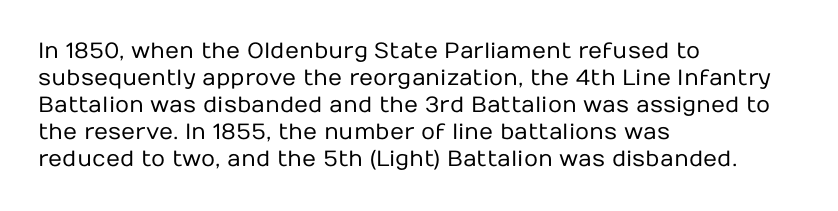
Q: Is the text bold? A: No.
Q: Is the text italic (slanted)? A: No, it is upright.
Q: Is the text underlined? A: No.
Q: How is the paragraph aligned? A: Left-aligned.
Q: Is the spacing between letters normal or unusually wide? A: Normal.
